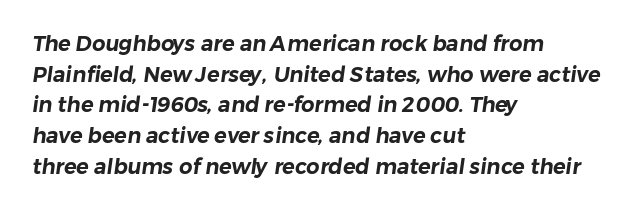
Honestly, the letter spacing is just normal — you wouldn't notice it. Is there much room between lines? A standard amount, neither cramped nor airy. Horizontal alignment here is leftward, the default for most running prose. Glance below the letters and you will spot only blank space.
